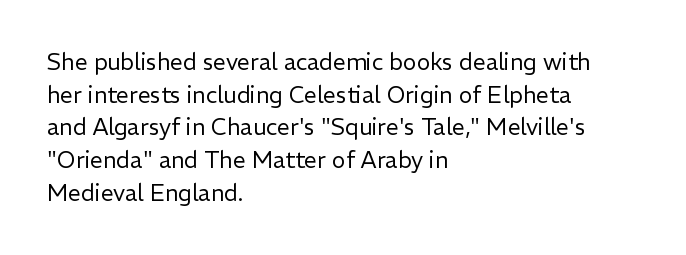
The image shows 23 px text type, upright; set left-aligned, normal line spacing (1.42x), normal letter spacing, not underlined.
